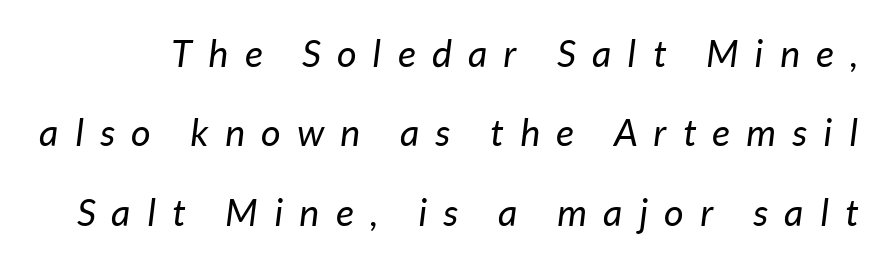
Each new line begins a long way beneath the previous one. These lines are rendered in a variable-pitch font. When letters slant like this, we call the style italic. Observe the wide spacing: letters keep a clear distance from each other.
